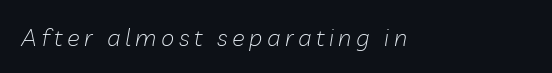
{"italic": "yes", "lean": "right", "slant_degrees": 10, "bold": "no", "underline": "no", "glyph_px": 24}
